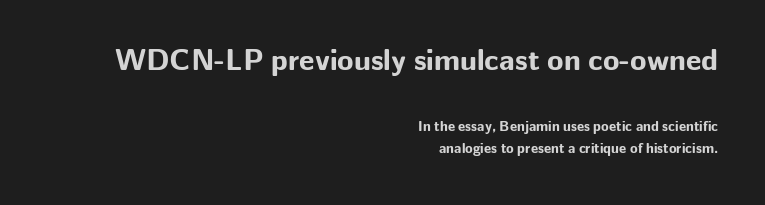
Italic: no, the glyphs are upright roman. Notice how descenders clear the ascenders below comfortably — that's standard leading. Tracking value appears to be zero — textbook default spacing. The paragraph shown leans on its right margin. You could not count columns in this text — the font is proportionally spaced.
